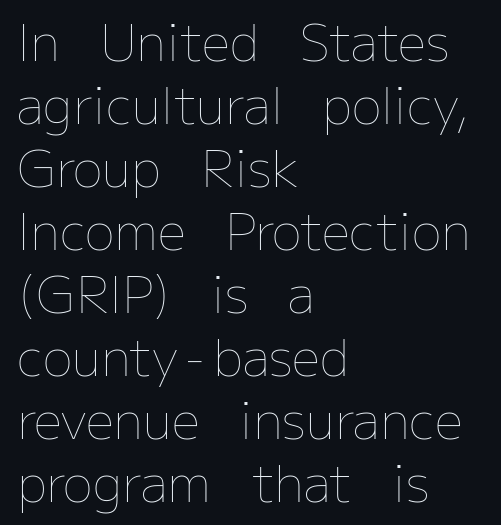
Q: Is the text bold? A: No.
Q: Is the text italic (slanted)? A: No, it is upright.
Q: Is the text underlined? A: No.
Q: How is the paragraph aligned? A: Left-aligned.
Q: Is the spacing between letters normal or unusually wide? A: Normal.
Q: Is the spacing between lines tight, normal or loose? A: Normal.
Q: Width (condensed, normal, or wide)? A: Normal.
Q: Stroke contrast? A: Low.
Q: x-height? A: Medium.
Q: Monospaced? A: No.
